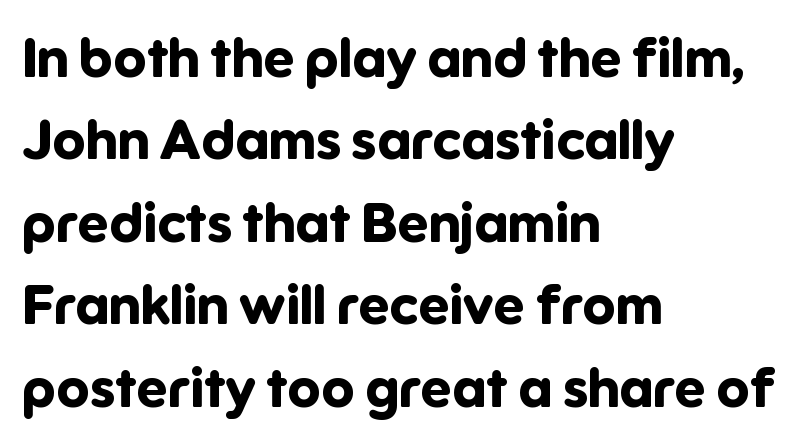
These lines keep a tight, regular rhythm from letter to letter. The face used here is proportionally spaced, like ordinary book or web type. Vertical spacing — default. Letterform terminals end flat and unadorned throughout the passage.
